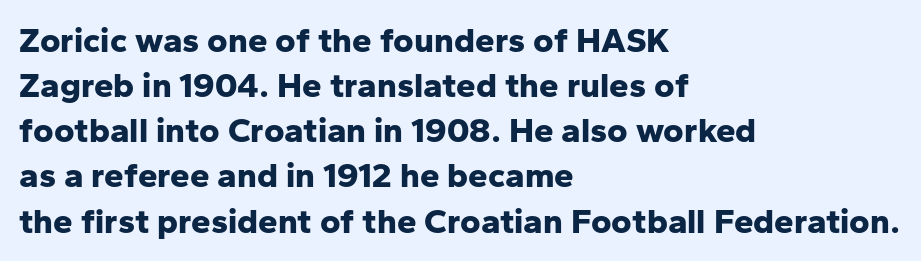
If you drew a ruler down the left edge, every line would touch it. You'd pick this weight for a headline — it's a proper bold. Letters rest on an invisible, unmarked baseline. The type family on display is of the sans-serif kind. The lettering holds an erect, upright posture throughout.
